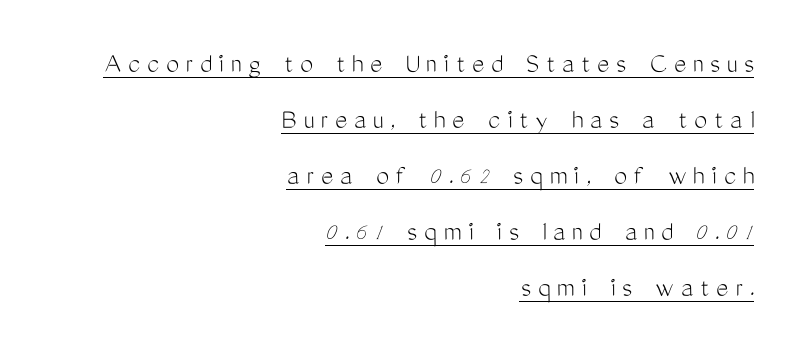
{"serif": "no", "italic": "no", "bold": "no", "weight": "light", "width": "condensed", "stroke_contrast": "medium", "x_height": "medium", "monospaced": "no", "underline": "yes", "align": "right", "line_spacing": "loose", "line_spacing_ratio": 1.93, "letter_spacing": "wide", "letter_spacing_em": 0.23, "glyph_px": 29}
